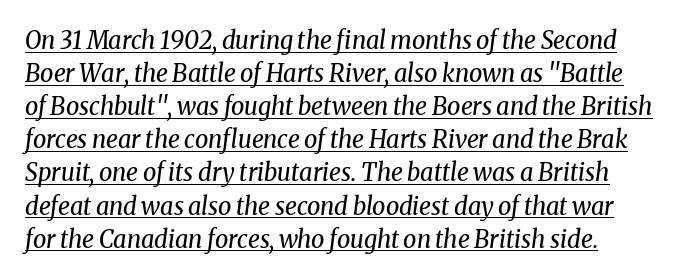
The image shows 24 px text type, italic (leaning right); set left-aligned, normal line spacing (1.38x), normal letter spacing, underlined.
